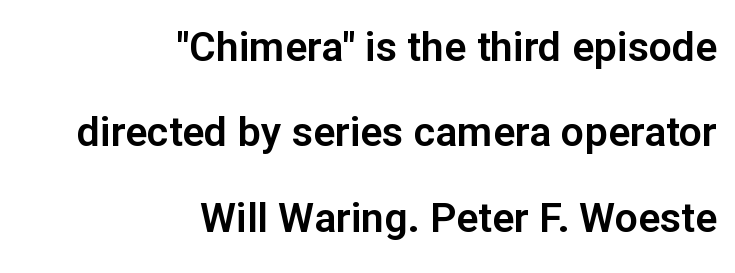
The image shows 41 px sans-serif type, upright; set right-aligned, loose line spacing (2.08x), normal letter spacing, not underlined; low stroke contrast and a medium x-height.
